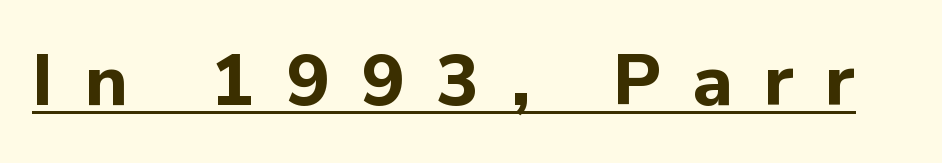
{"serif": "no", "italic": "no", "bold": "yes", "weight": "bold", "width": "normal", "stroke_contrast": "low", "x_height": "medium", "monospaced": "no", "underline": "yes", "letter_spacing": "wide", "letter_spacing_em": 0.44, "glyph_px": 72}
